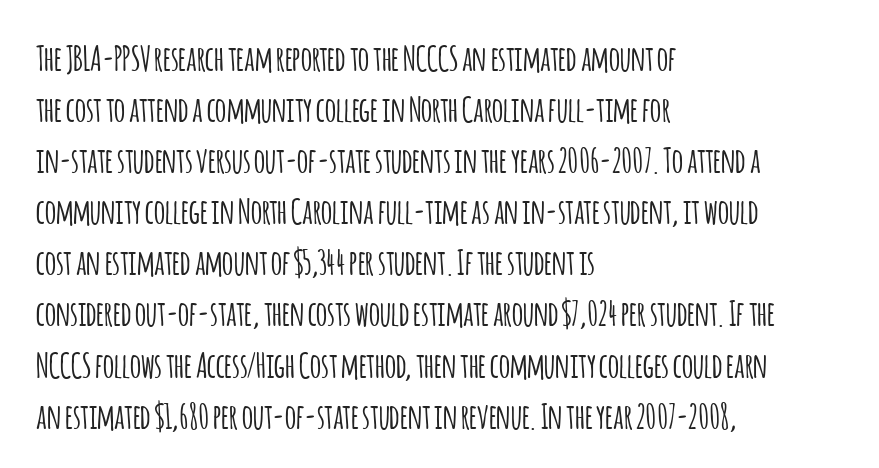
{"serif": "no", "italic": "no", "width": "condensed", "stroke_contrast": "low", "x_height": "large", "monospaced": "no", "underline": "no", "align": "left", "line_spacing": "normal", "line_spacing_ratio": 1.46, "letter_spacing": "normal", "letter_spacing_em": 0.0, "glyph_px": 35}
